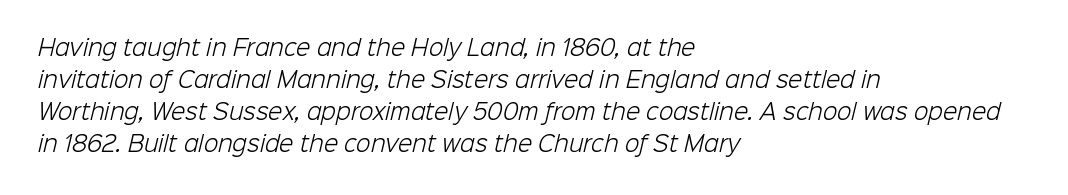
{"bold": "no", "underline": "no", "align": "left", "line_spacing": "normal", "line_spacing_ratio": 1.53, "letter_spacing": "normal", "letter_spacing_em": 0.0, "glyph_px": 21}
